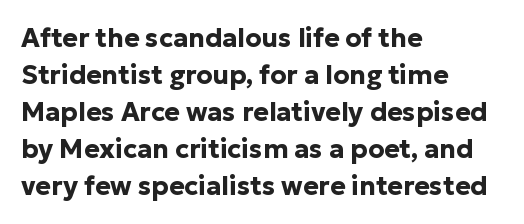
These words are printed bold, with thick strokes throughout. Between one letter and the next there's only the usual sliver of space. The letters stand straight up with perfectly vertical stems. The rendering anchors every line to the left-hand side. The leading is moderate, giving the passage an even texture.
